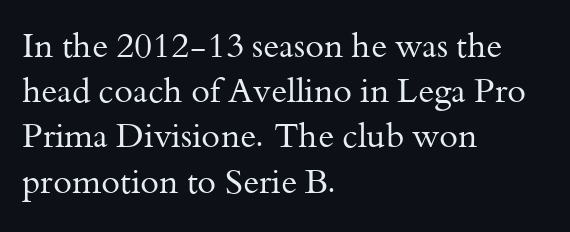
Q: Is the text bold? A: No.
Q: Is the text italic (slanted)? A: No, it is upright.
Q: Is the typeface a serif or a sans-serif typeface? A: Serif.
Q: Is the text underlined? A: No.
Q: How is the paragraph aligned? A: Left-aligned.
Q: Is the spacing between letters normal or unusually wide? A: Normal.
Q: Is the spacing between lines tight, normal or loose? A: Normal.
Q: Width (condensed, normal, or wide)? A: Normal.
Q: Stroke contrast? A: Medium.
Q: x-height? A: Small.
Q: Monospaced? A: No.
